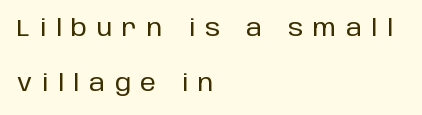
The image shows 23 px text type, upright; set left-aligned, loose line spacing (2.41x), unusually wide letter spacing (+0.42 em), not underlined.
